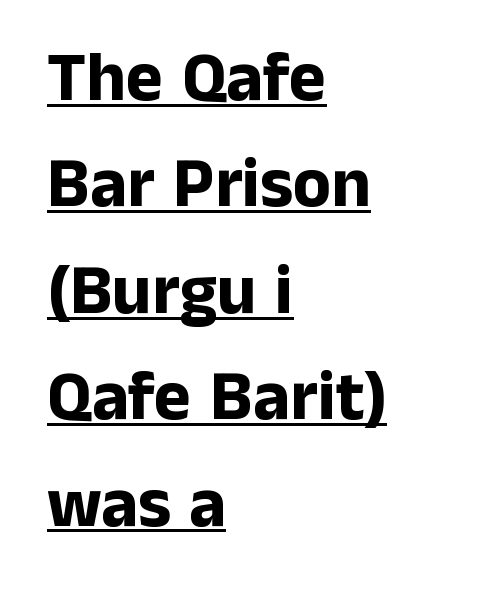
These lines sit exactly where default settings would place them. The axis of the letterforms is exactly vertical. Tracking value appears to be zero — textbook default spacing. Caption: bold face, heavy strokes. The passage shown is underscored from start to finish.
